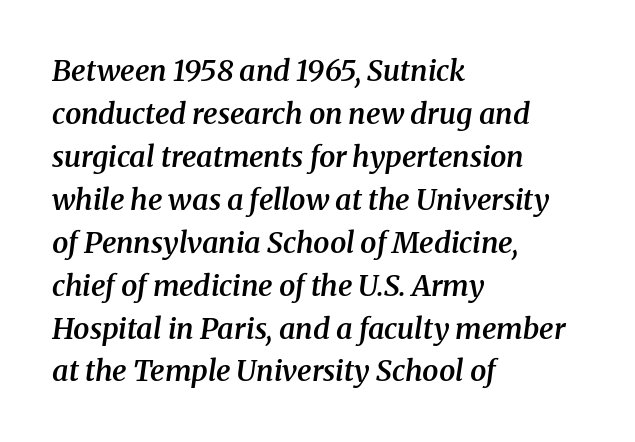
{"serif": "yes", "italic": "yes", "lean": "right", "slant_degrees": 8, "bold": "semi", "weight": "semibold", "width": "normal", "stroke_contrast": "medium", "x_height": "medium", "monospaced": "no", "underline": "no", "align": "left", "line_spacing": "normal", "line_spacing_ratio": 1.48, "letter_spacing": "normal", "letter_spacing_em": 0.0, "glyph_px": 29}
